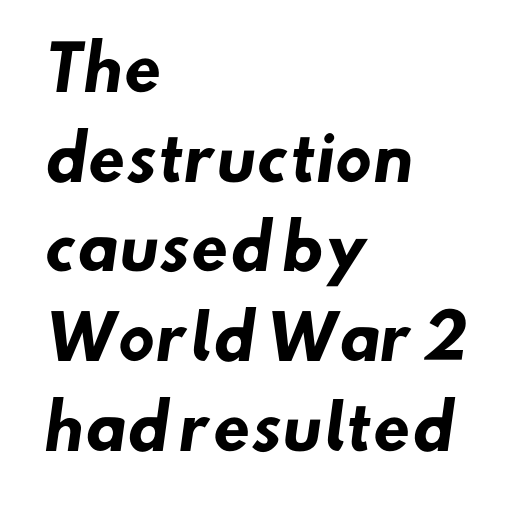
The image shows 61 px heavy sans-serif type; set left-aligned, normal line spacing (1.47x), normal letter spacing, not underlined; low stroke contrast and a small x-height.
